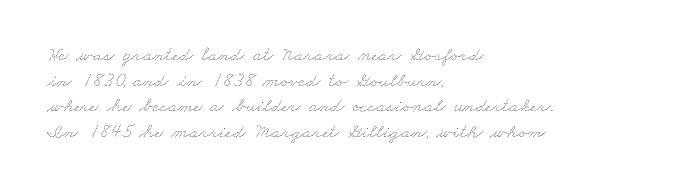
Heaviness? Minimal to ordinary, like unemphasized prose. Each line starts at the same left margin while the right side varies. Plain, unruled lines of type. This sample keeps an unexceptional amount of space between lines. Nobody touched the tracking dial on this one.
